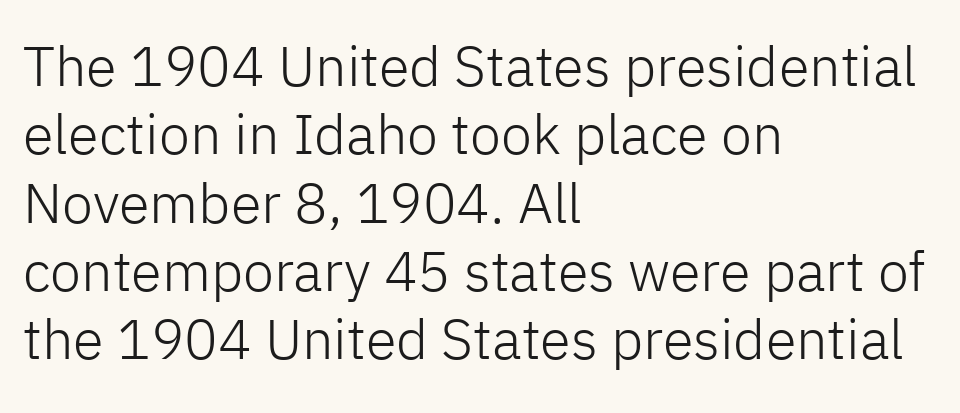
No italicization has been applied; the sample stays upright. These glyphs show unthickened strokes, regular width or finer. Caption: multi-line text, flush left, ragged right. Students, note that the glyphs here touch the page at normal intervals.
